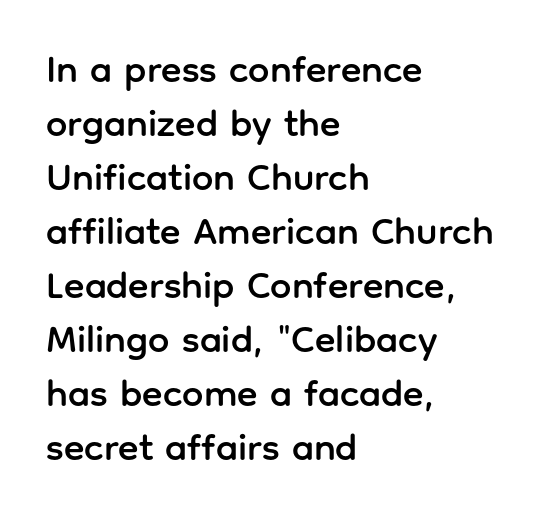
The image shows 38 px sans-serif type, upright; set left-aligned, normal line spacing (1.42x), normal letter spacing, not underlined; low stroke contrast and a medium x-height.
